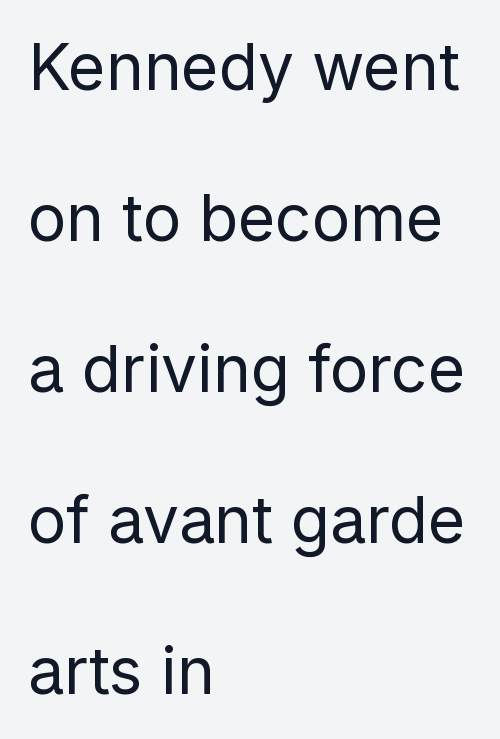
The glyphs in this specimen are sans serif. Stems and bowls with no extra thickness — not bold. Students, observe: this is what heavily led, spacious text looks like. Underline: absent.
